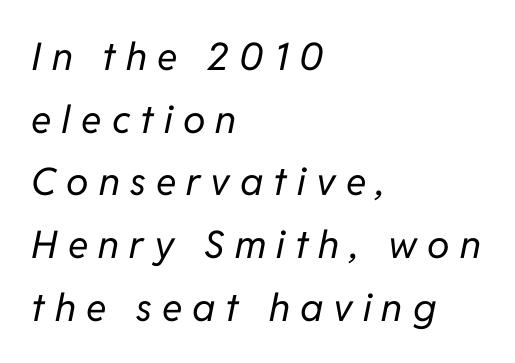
The image shows 38 px regular-weight type, italic (leaning right); set left-aligned, normal line spacing (1.65x), unusually wide letter spacing (+0.27 em), not underlined; low stroke contrast and a medium x-height.
